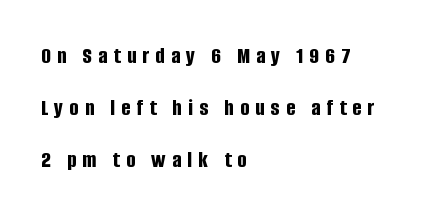
Between one letter and the next there's a generous, obvious gap. Ordinary non-slanted type is in use. The ragged edge is on the right, which tells us the setting is flush left. Decoration check: the copy has no underline.
